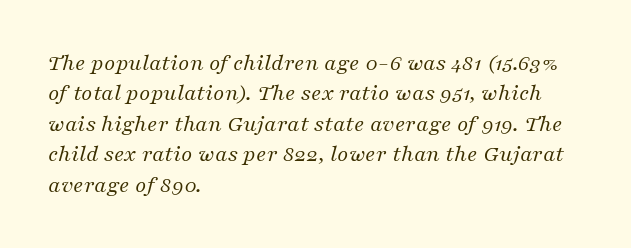
Q: Is the text bold? A: No.
Q: Is the text italic (slanted)? A: Yes, it leans right by about 16 degrees.
Q: Is the text underlined? A: No.
Q: How is the paragraph aligned? A: Left-aligned.
Q: Is the spacing between letters normal or unusually wide? A: Normal.
Q: Is the spacing between lines tight, normal or loose? A: Normal.
